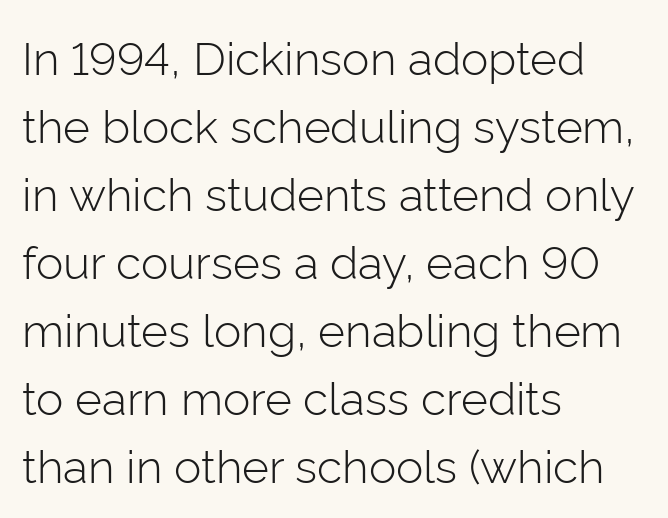
Students, note that the glyphs here touch the page at normal intervals. Posture: vertical. Font category for this specimen: sans-serif. Is this a fixed-width face? No — the glyphs have proportional, varying widths.
